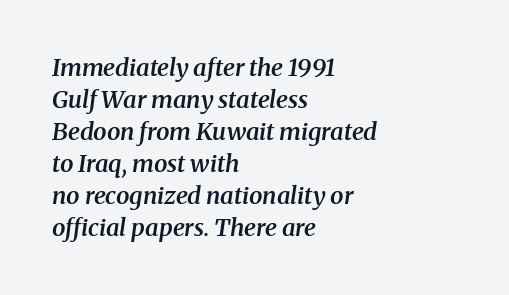
The image shows 24 px text type, italic (leaning right); set left-aligned, normal line spacing (1.33x), normal letter spacing, not underlined.
